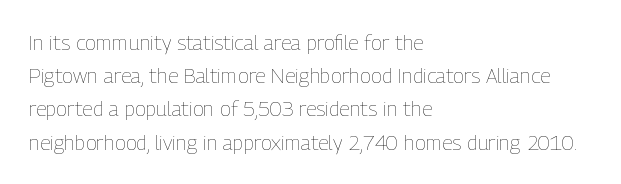
The face looks like a standard text weight, possibly lighter. Short and long lines alike share a common starting point at left. Vertically, the passage feels balanced, rows spaced as you'd expect. A bare baseline throughout the passage. Here the glyphs are tracked normally, forming tight word shapes.
